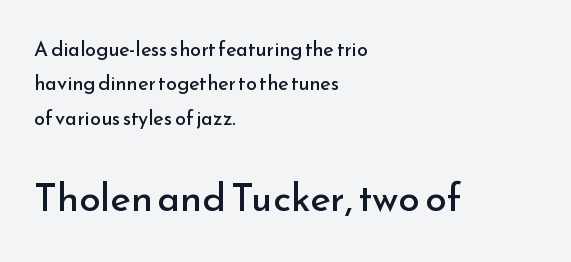
Q: Is the text bold? A: No.
Q: Is the text italic (slanted)? A: No, it is upright.
Q: Is the typeface a serif or a sans-serif typeface? A: Sans-serif.
Q: Is the text underlined? A: No.
Q: How is the paragraph aligned? A: Left-aligned.
Q: Is the spacing between letters normal or unusually wide? A: Normal.
Q: Which block of text is set in a larger size, the first (top) or the second (bottom)? A: The second (bottom) one.
Q: Width (condensed, normal, or wide)? A: Normal.
Q: Stroke contrast? A: Low.
Q: x-height? A: Small.
Q: Monospaced? A: No.
